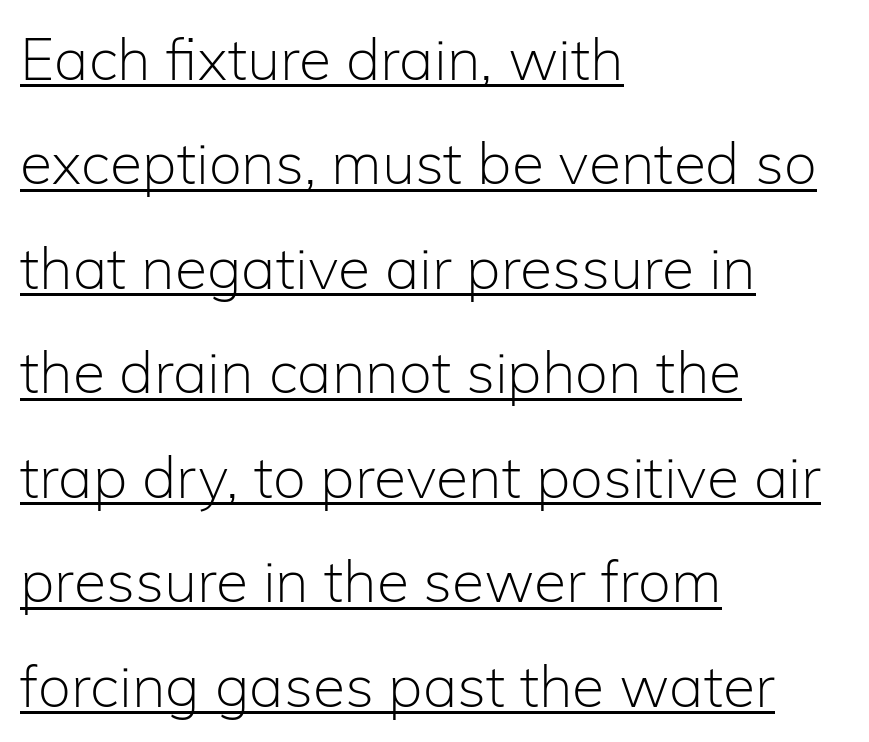
{"serif": "no", "italic": "no", "bold": "no", "weight": "light", "width": "normal", "stroke_contrast": "low", "x_height": "medium", "monospaced": "no", "underline": "yes", "align": "left", "line_spacing_ratio": 1.77, "letter_spacing": "normal", "letter_spacing_em": 0.0, "glyph_px": 59}
